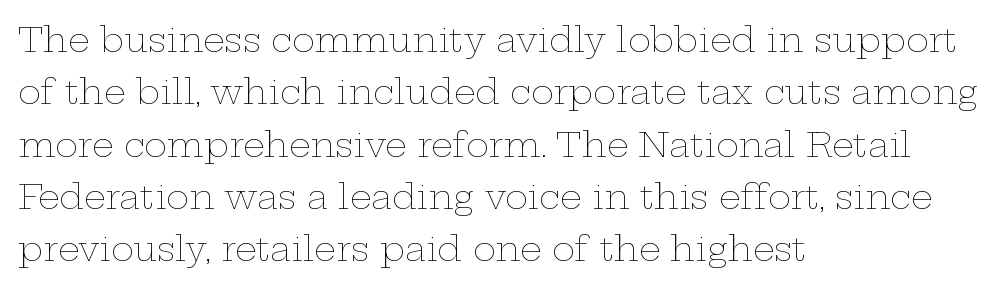
The image shows 34 px thin, wide type, upright; set left-aligned, normal line spacing (1.54x), normal letter spacing, not underlined; low stroke contrast and a medium x-height.
